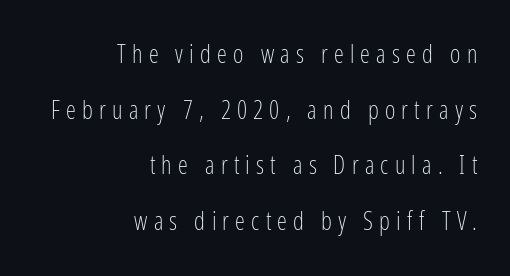
The image shows 25 px text type, upright; set right-aligned, loose line spacing (2.23x), unusually wide letter spacing (+0.25 em), not underlined.
